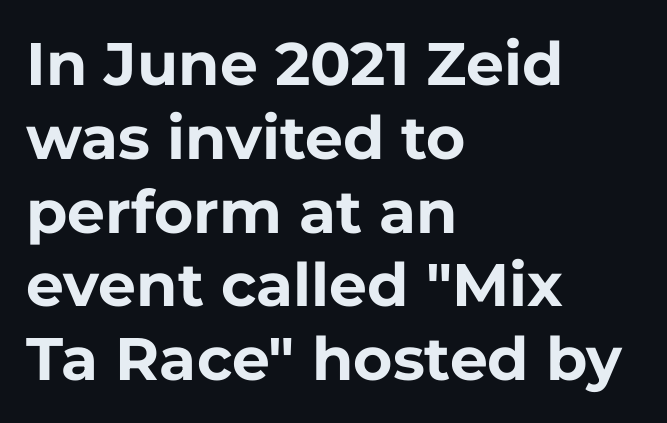
Does extra space separate the letters? No, they use regular spacing. Quick note: not italic, upright. Character widths vary here, with narrow letters taking less room than wide ones. Honestly, there is no underline to notice here at all.
